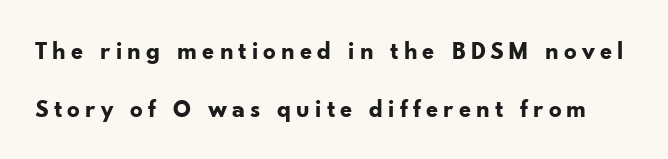
{"italic": "no", "bold": "yes", "underline": "no", "line_spacing": "loose", "line_spacing_ratio": 2.34, "letter_spacing": "wide", "letter_spacing_em": 0.2, "glyph_px": 25}
